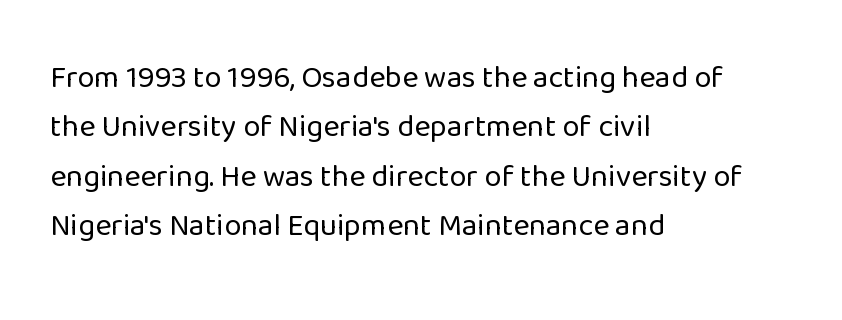
Vertically, the passage feels balanced, rows spaced as you'd expect. The area under the type is left untouched. Weight: in the light-to-regular range. This sample uses a sans-serif face. The passage shown is typed in a proportional face where columns would drift.
